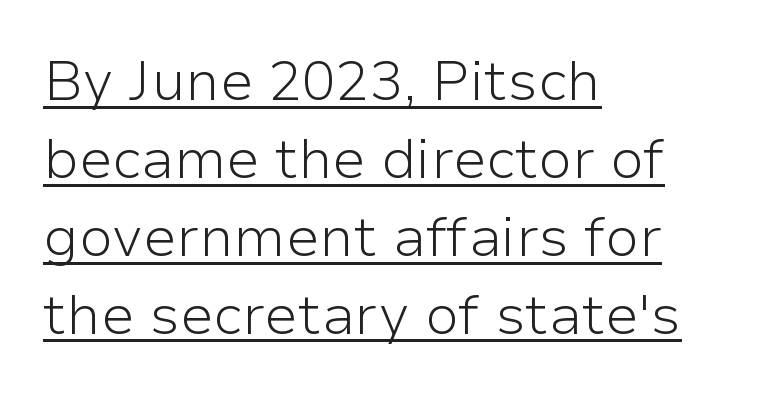
The typesetter chose a ragged-right arrangement here. What decoration does the sample have? An underline. This is roman type, the default non-slanted kind. Proportional: the letters do not fall into vertical columns. The strokes carry an ordinary text weight at most.
